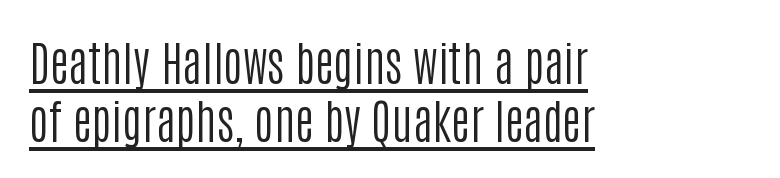
Q: Is the text bold? A: No.
Q: Is the text italic (slanted)? A: No, it is upright.
Q: Is the typeface a serif or a sans-serif typeface? A: Sans-serif.
Q: Is the text underlined? A: Yes.
Q: How is the paragraph aligned? A: Left-aligned.
Q: Is the spacing between letters normal or unusually wide? A: Normal.
Q: Width (condensed, normal, or wide)? A: Condensed.
Q: Stroke contrast? A: Low.
Q: x-height? A: Large.
Q: Monospaced? A: No.
